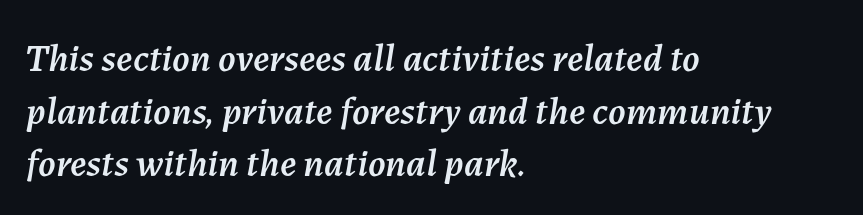
The string is rendered with underlining switched off. Compared with typical body copy, the letter spacing here is the same. Varying glyph widths throughout — classic text-font behaviour. Visually the block forms a straight wall on the left and a jagged coastline on the right. Is the type slanted? Yes — the strokes lean at a clear angle. Leading: standard.
